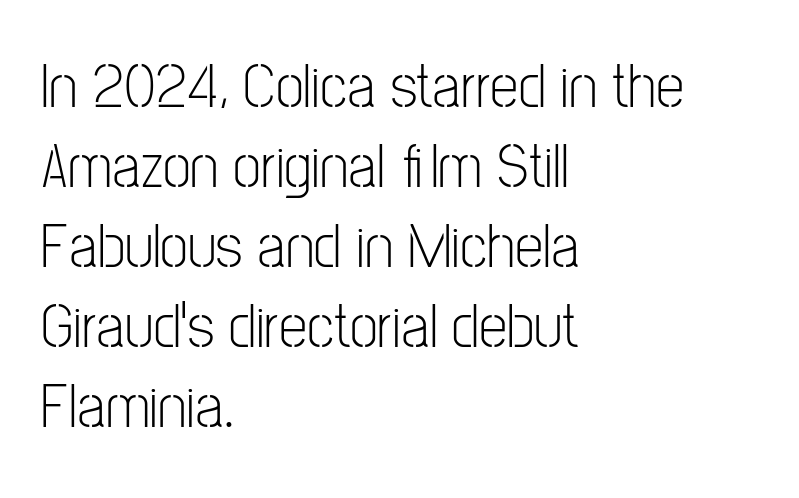
{"serif": "no", "italic": "no", "bold": "no", "weight": "light", "width": "condensed", "stroke_contrast": "low", "x_height": "medium", "monospaced": "no", "underline": "no", "align": "left", "line_spacing": "normal", "line_spacing_ratio": 1.25, "letter_spacing": "normal", "letter_spacing_em": 0.0, "glyph_px": 64}
